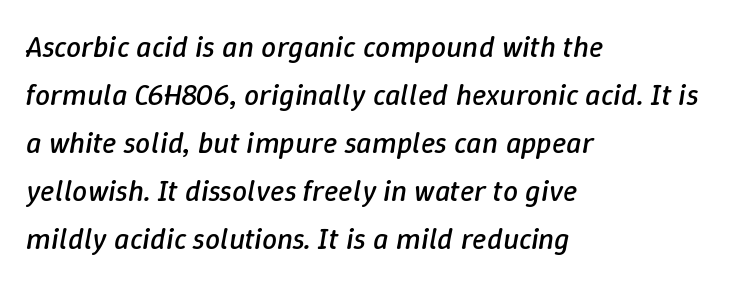
{"italic": "yes", "lean": "right", "slant_degrees": 9, "bold": "no", "weight": "regular", "width": "normal", "stroke_contrast": "low", "x_height": "medium", "monospaced": "no", "underline": "no", "align": "left", "line_spacing": "normal", "line_spacing_ratio": 1.6, "letter_spacing": "normal", "letter_spacing_em": 0.0, "glyph_px": 30}
